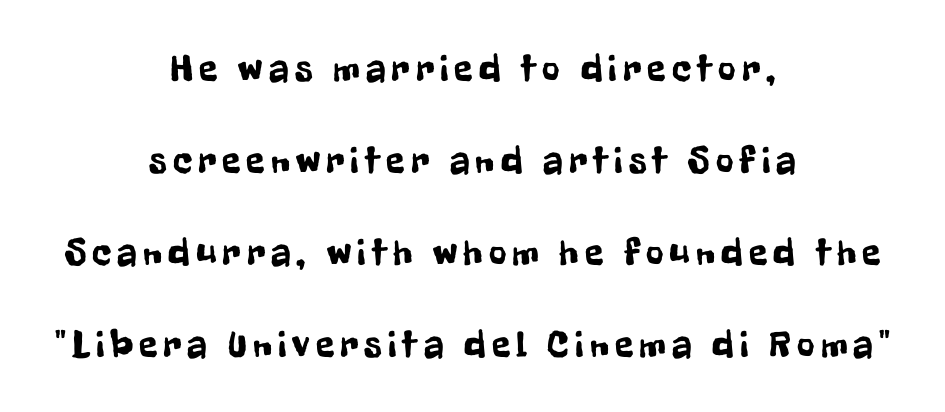
The image shows 38 px condensed sans-serif type, upright; set centered, loose line spacing (2.42x), not underlined; low stroke contrast and a medium x-height.
